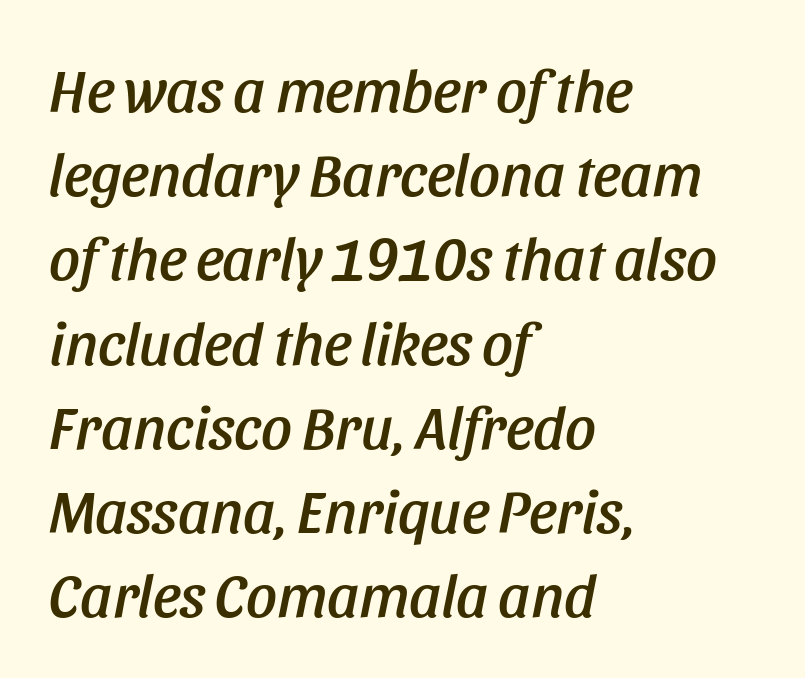
Leftover space on each line is placed entirely after the last word. This sample uses an oblique cut, with every glyph tilted off the vertical. In terms of letterspacing, this is plain default setting. Only glyphs here, with clear space below each row.
